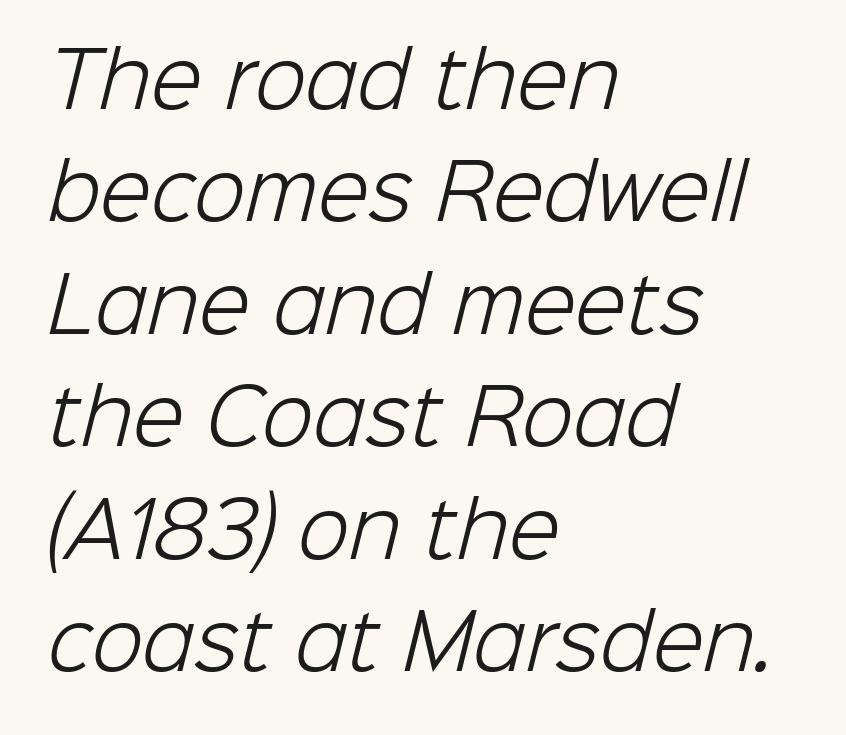
The image shows 75 px light sans-serif type; set left-aligned, normal line spacing (1.5x), normal letter spacing, not underlined; low stroke contrast and a medium x-height.
